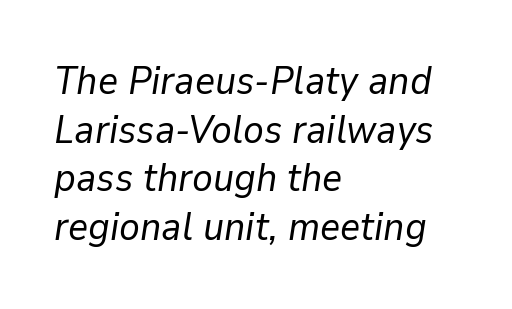
The rendering uses a moderate line-height, typical for paragraphs. The typeface has the unassuming heft of standard copy or less. The paragraph has a hard left edge and a soft right edge. Decoration check: the copy has no underline.
